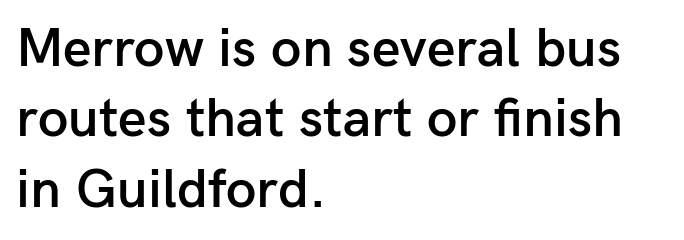
Q: Is the text bold? A: Semi-bold.
Q: Is the text italic (slanted)? A: No, it is upright.
Q: Is the typeface a serif or a sans-serif typeface? A: Sans-serif.
Q: Is the text underlined? A: No.
Q: How is the paragraph aligned? A: Left-aligned.
Q: Is the spacing between letters normal or unusually wide? A: Normal.
Q: Is the spacing between lines tight, normal or loose? A: Normal.
Q: Width (condensed, normal, or wide)? A: Normal.
Q: Stroke contrast? A: Low.
Q: x-height? A: Medium.
Q: Monospaced? A: No.
